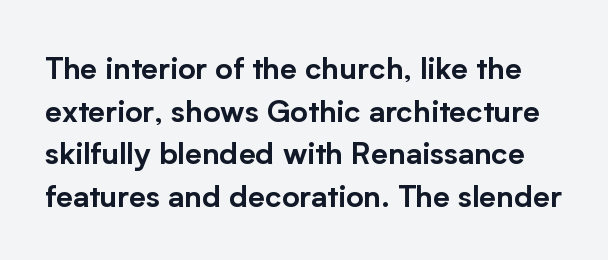
{"serif": "no", "italic": "no", "width": "normal", "stroke_contrast": "low", "x_height": "medium", "monospaced": "no", "underline": "no", "line_spacing": "normal", "line_spacing_ratio": 1.42, "letter_spacing": "normal", "letter_spacing_em": 0.0, "glyph_px": 30}
